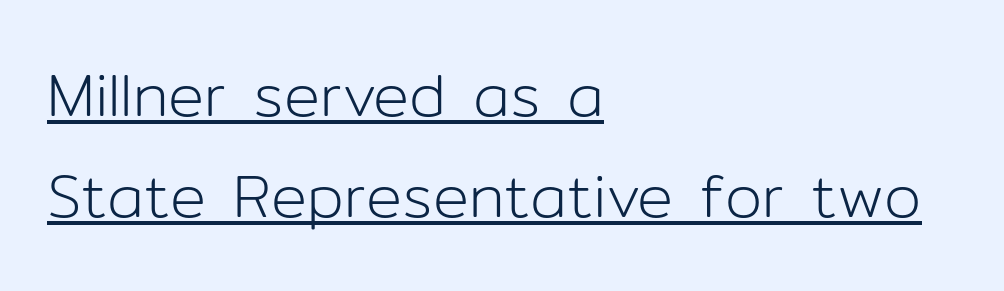
{"serif": "no", "italic": "no", "bold": "no", "weight": "light", "width": "normal", "stroke_contrast": "low", "x_height": "medium", "monospaced": "no", "underline": "yes", "align": "left", "line_spacing": "normal", "line_spacing_ratio": 1.69, "letter_spacing": "normal", "letter_spacing_em": 0.0, "glyph_px": 60}
